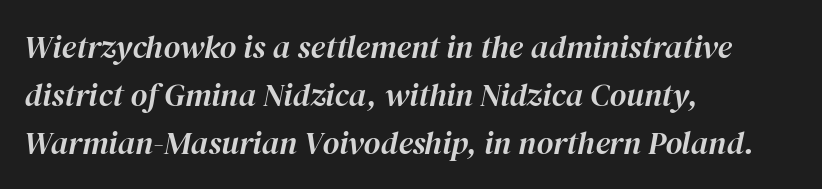
The image shows 32 px text type, italic (leaning right); set left-aligned, normal line spacing (1.5x), normal letter spacing, not underlined; high stroke contrast and a medium x-height.
